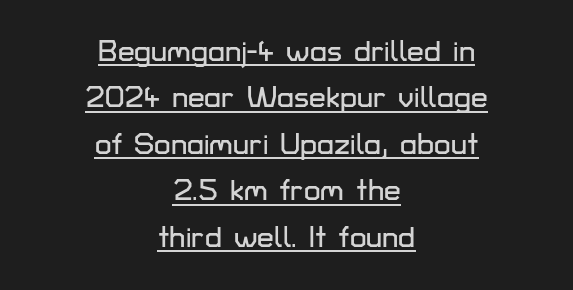
When letters stand straight like this, we call the style roman or upright. Standard letterfit; no display-style spreading of the glyphs. In terms of leading, this rendering sits right in the middle. The typesetter has applied underlining to the passage shown. Visually the block forms a symmetrical silhouette, jagged on both flanks.
